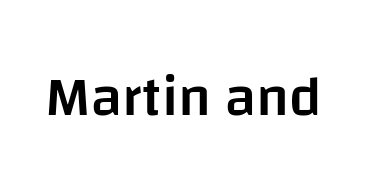
The image shows 57 px semibold sans-serif type, upright; set normal letter spacing, not underlined; low stroke contrast and a large x-height.
